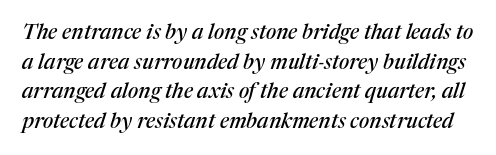
Honestly, the letter spacing is just normal — you wouldn't notice it. The space beneath each line is pristine and unruled. Baseline-to-baseline distance is the conventional proportion of letter height. Style check: oblique.
